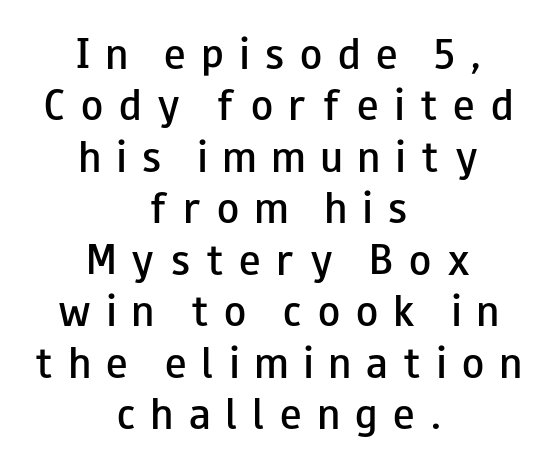
Q: Is the text bold? A: Semi-bold.
Q: Is the text italic (slanted)? A: No, it is upright.
Q: Is the typeface a serif or a sans-serif typeface? A: Sans-serif.
Q: Is the text underlined? A: No.
Q: How is the paragraph aligned? A: Centered.
Q: Is the spacing between letters normal or unusually wide? A: Unusually wide.
Q: Is the spacing between lines tight, normal or loose? A: Normal.
Q: Width (condensed, normal, or wide)? A: Wide.
Q: Stroke contrast? A: Low.
Q: x-height? A: Small.
Q: Monospaced? A: No.
